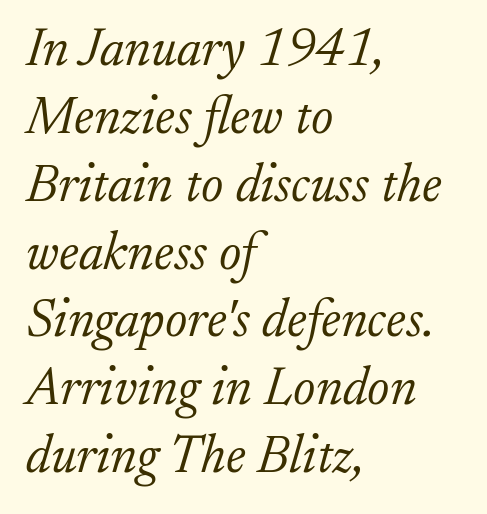
Each stroke keeps to a modest, everyday thickness or less. Short note: letters normally spaced. The glyphs in this specimen are seriffed. Each letter keeps its own natural width here, so spacing adapts to shape. The lines sit at an ordinary, default distance from one another.
